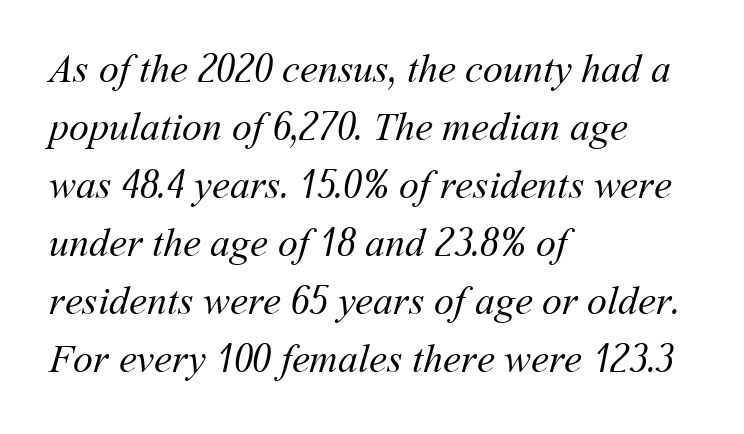
Q: Is the text bold? A: No.
Q: Is the text underlined? A: No.
Q: How is the paragraph aligned? A: Left-aligned.
Q: Is the spacing between letters normal or unusually wide? A: Normal.
Q: Is the spacing between lines tight, normal or loose? A: Normal.
Q: Width (condensed, normal, or wide)? A: Normal.
Q: Stroke contrast? A: Medium.
Q: x-height? A: Medium.
Q: Monospaced? A: No.
